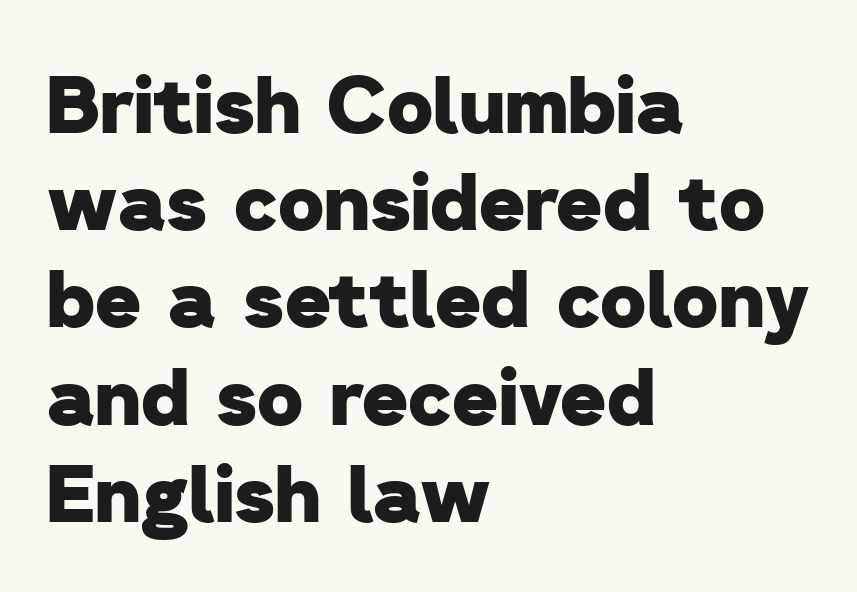
The image shows 79 px heavy sans-serif type; set left-aligned, line spacing 1.23x, normal letter spacing, not underlined; low stroke contrast and a medium x-height.
